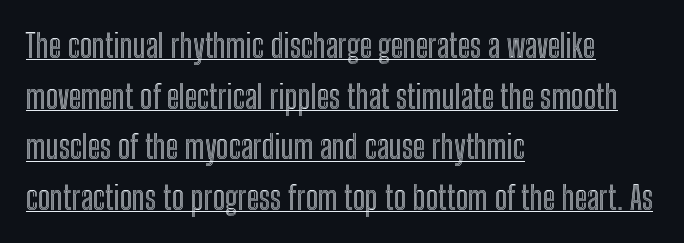
The image shows 32 px condensed type, upright; set left-aligned, normal line spacing (1.58x), normal letter spacing, underlined; a medium x-height.
